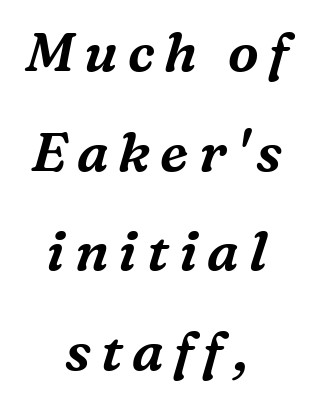
The image shows 55 px serif type, italic (leaning right); set centered, line spacing 1.81x, not underlined; medium stroke contrast and a medium x-height.
